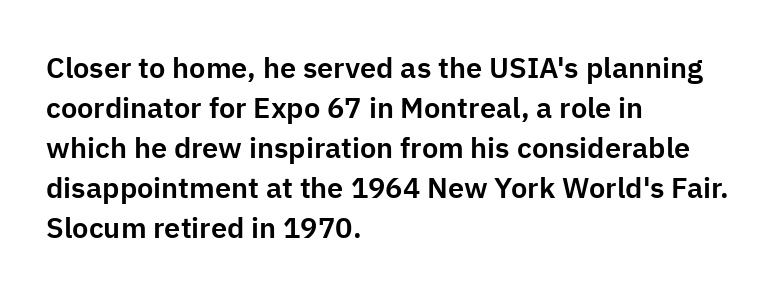
Q: Is the text italic (slanted)? A: No, it is upright.
Q: Is the typeface a serif or a sans-serif typeface? A: Sans-serif.
Q: Is the text underlined? A: No.
Q: How is the paragraph aligned? A: Left-aligned.
Q: Is the spacing between letters normal or unusually wide? A: Normal.
Q: Is the spacing between lines tight, normal or loose? A: Normal.
Q: Width (condensed, normal, or wide)? A: Normal.
Q: Stroke contrast? A: Low.
Q: x-height? A: Medium.
Q: Monospaced? A: No.
